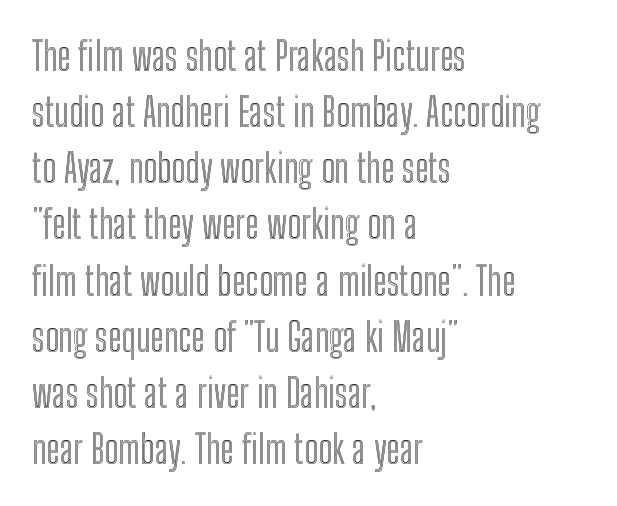
The type sits square on the baseline with zero lean. Short and long lines alike share a common starting point at left. The letters advance in unequal steps, a hallmark of proportional type. Nobody touched the tracking dial on this one.
